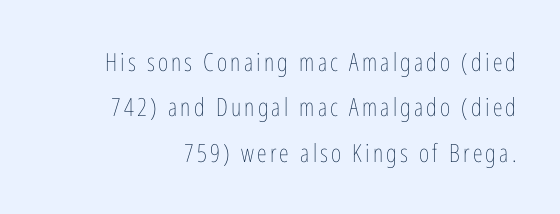
Q: Is the text bold? A: No.
Q: Is the text italic (slanted)? A: No, it is upright.
Q: Is the text underlined? A: No.
